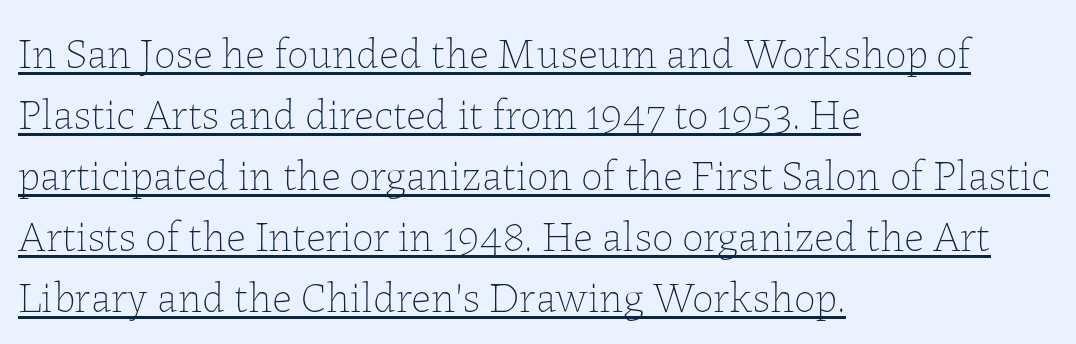
{"italic": "no", "bold": "no", "weight": "thin", "width": "normal", "stroke_contrast": "low", "x_height": "medium", "monospaced": "no", "underline": "yes", "align": "left", "line_spacing": "normal", "line_spacing_ratio": 1.42, "letter_spacing": "normal", "letter_spacing_em": 0.0, "glyph_px": 43}
